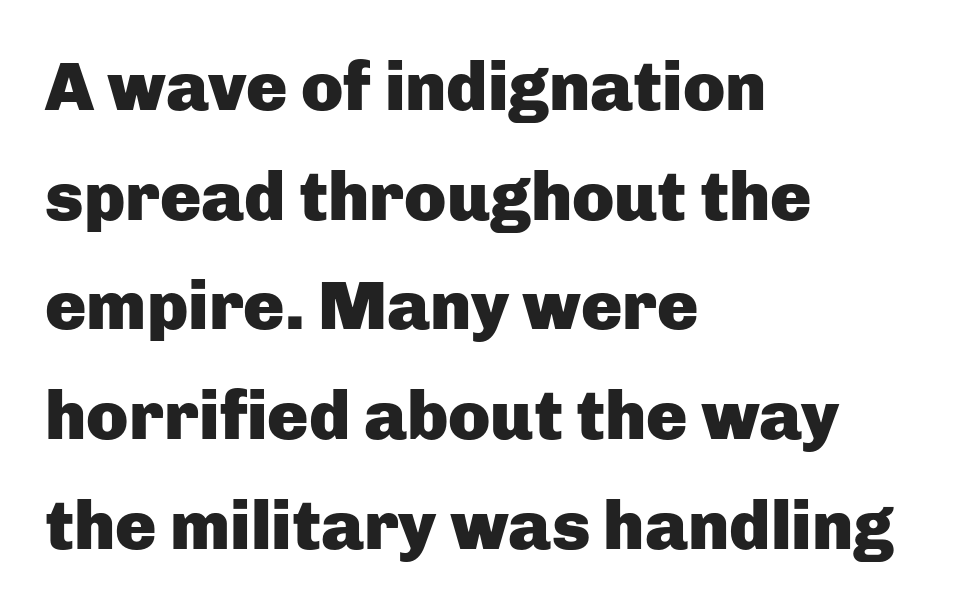
Q: Is the text bold? A: Yes.
Q: Is the text italic (slanted)? A: No, it is upright.
Q: Is the typeface a serif or a sans-serif typeface? A: Sans-serif.
Q: Is the text underlined? A: No.
Q: How is the paragraph aligned? A: Left-aligned.
Q: Is the spacing between letters normal or unusually wide? A: Normal.
Q: Is the spacing between lines tight, normal or loose? A: Normal.
Q: Width (condensed, normal, or wide)? A: Normal.
Q: Stroke contrast? A: Low.
Q: x-height? A: Medium.
Q: Monospaced? A: No.
